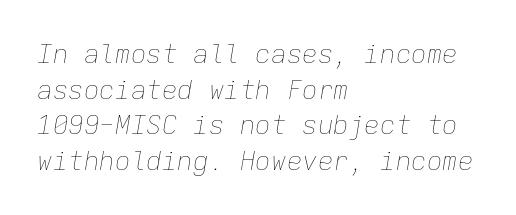
Q: Is the text bold? A: No.
Q: Is the text italic (slanted)? A: Yes, it leans right by about 9 degrees.
Q: Is the text underlined? A: No.
Q: How is the paragraph aligned? A: Left-aligned.
Q: Is the spacing between letters normal or unusually wide? A: Normal.
Q: Is the spacing between lines tight, normal or loose? A: Normal.
